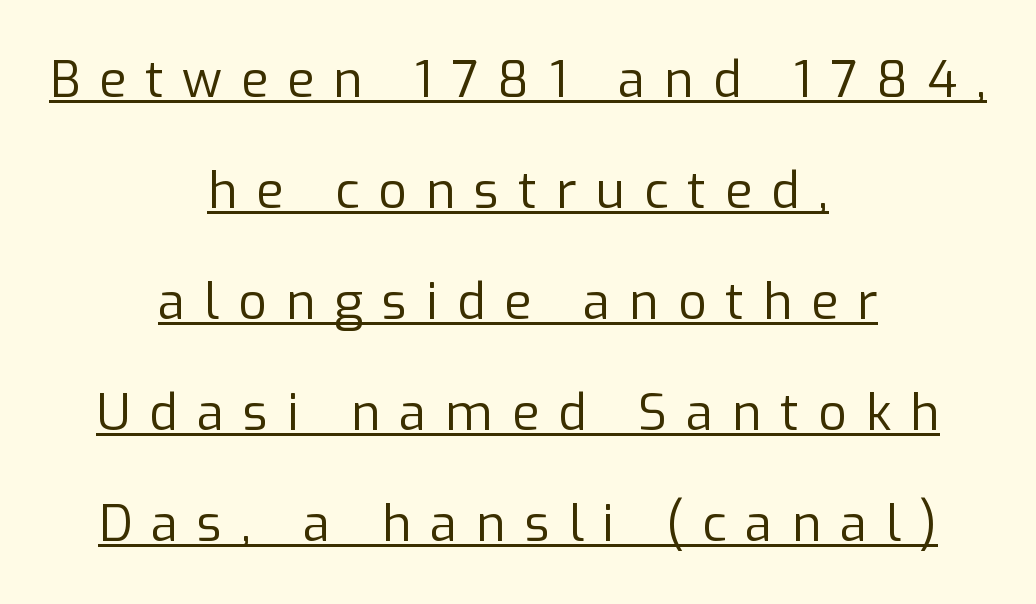
Q: Is the text bold? A: No.
Q: Is the text italic (slanted)? A: No, it is upright.
Q: Is the typeface a serif or a sans-serif typeface? A: Sans-serif.
Q: Is the text underlined? A: Yes.
Q: How is the paragraph aligned? A: Centered.
Q: Is the spacing between letters normal or unusually wide? A: Unusually wide.
Q: Is the spacing between lines tight, normal or loose? A: Loose.
Q: Width (condensed, normal, or wide)? A: Normal.
Q: Stroke contrast? A: Low.
Q: x-height? A: Medium.
Q: Monospaced? A: No.
